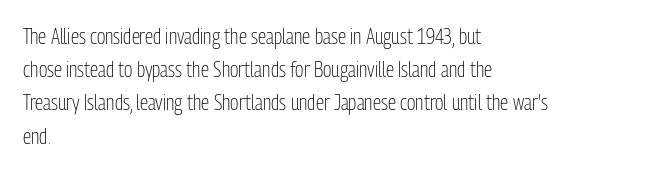
Q: Is the text bold? A: No.
Q: Is the text italic (slanted)? A: No, it is upright.
Q: Is the text underlined? A: No.
Q: How is the paragraph aligned? A: Left-aligned.
Q: Is the spacing between letters normal or unusually wide? A: Normal.
Q: Is the spacing between lines tight, normal or loose? A: Normal.
